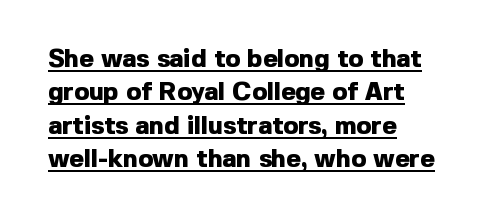
Q: Is the text bold? A: Yes.
Q: Is the text italic (slanted)? A: No, it is upright.
Q: Is the text underlined? A: Yes.
Q: How is the paragraph aligned? A: Left-aligned.
Q: Is the spacing between letters normal or unusually wide? A: Normal.
Q: Is the spacing between lines tight, normal or loose? A: Normal.
